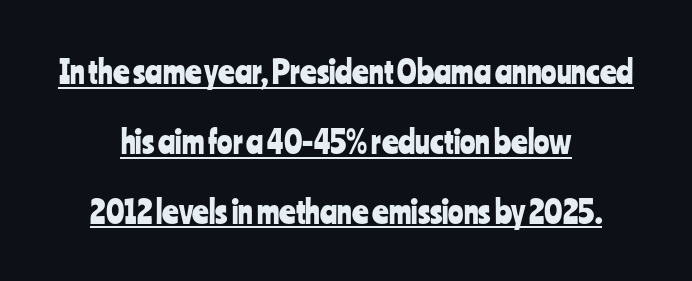
{"serif": "no", "italic": "no", "width": "condensed", "stroke_contrast": "low", "x_height": "medium", "monospaced": "no", "underline": "yes", "align": "center", "line_spacing": "loose", "line_spacing_ratio": 2.18, "letter_spacing": "normal", "letter_spacing_em": 0.0, "glyph_px": 32}
